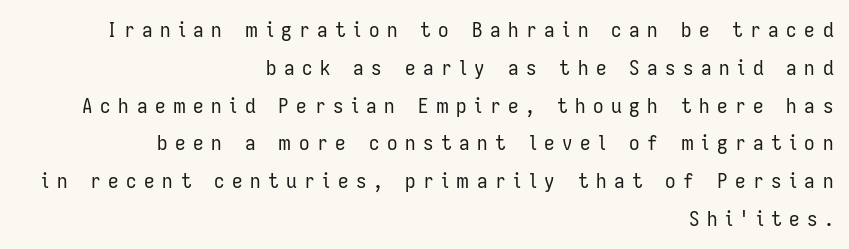
Q: Is the text bold? A: No.
Q: Is the text italic (slanted)? A: No, it is upright.
Q: Is the text underlined? A: No.
Q: How is the paragraph aligned? A: Right-aligned.
Q: Is the spacing between letters normal or unusually wide? A: Unusually wide.
